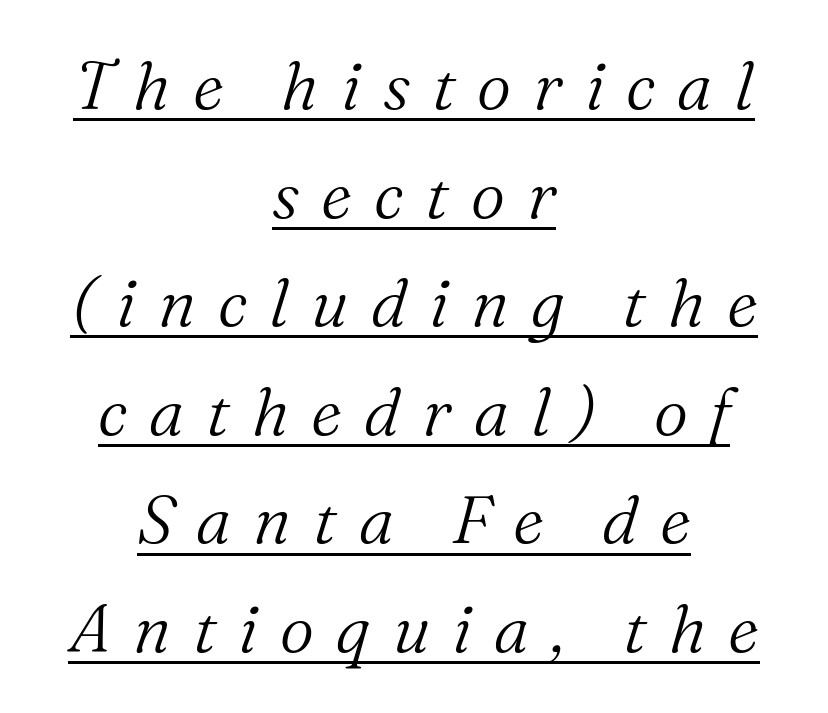
Q: Is the text bold? A: No.
Q: Is the text italic (slanted)? A: Yes, it leans right by about 16 degrees.
Q: Is the typeface a serif or a sans-serif typeface? A: Serif.
Q: Is the text underlined? A: Yes.
Q: How is the paragraph aligned? A: Centered.
Q: Is the spacing between letters normal or unusually wide? A: Unusually wide.
Q: Is the spacing between lines tight, normal or loose? A: Normal.
Q: Width (condensed, normal, or wide)? A: Normal.
Q: Stroke contrast? A: Medium.
Q: x-height? A: Medium.
Q: Monospaced? A: No.
